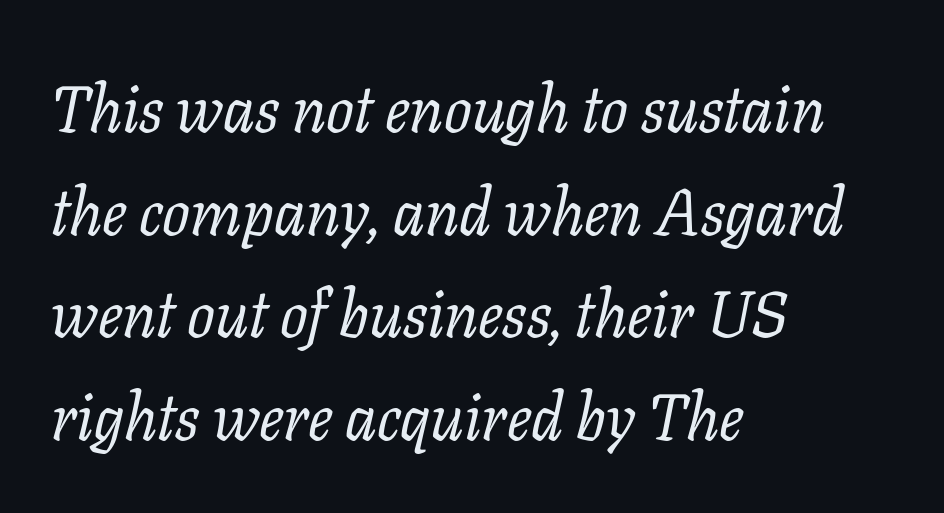
Visually the block forms a straight wall on the left and a jagged coastline on the right. Heft: none added — not bold. Unmarked baselines from the first word to the last. Between one letter and the next there's only the usual sliver of space. Honestly, the row spacing looks completely unremarkable.
